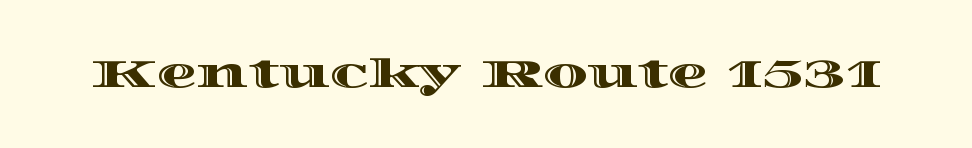
Q: Is the text italic (slanted)? A: No, it is upright.
Q: Is the text underlined? A: No.
Q: Is the spacing between letters normal or unusually wide? A: Normal.
Q: Width (condensed, normal, or wide)? A: Wide.
Q: x-height? A: Large.
Q: Monospaced? A: No.
